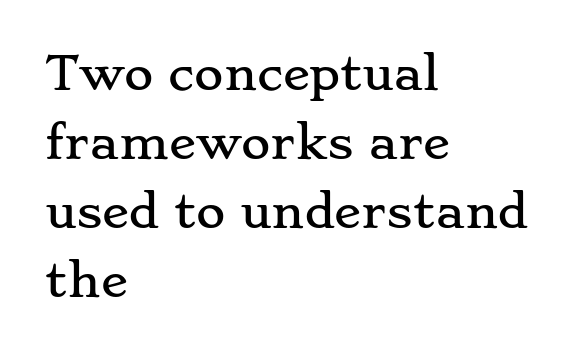
{"serif": "yes", "italic": "no", "width": "wide", "stroke_contrast": "low", "x_height": "small", "monospaced": "no", "underline": "no", "align": "left", "line_spacing": "normal", "line_spacing_ratio": 1.53, "letter_spacing": "normal", "letter_spacing_em": 0.0, "glyph_px": 45}
